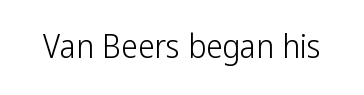
The image shows 33 px light, condensed sans-serif type, upright; set normal letter spacing, not underlined; low stroke contrast and a medium x-height.
